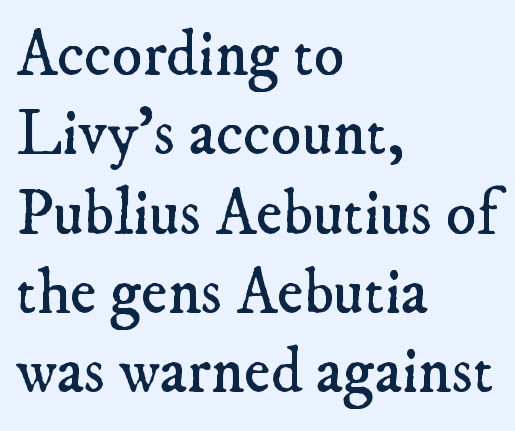
The image shows 64 px regular-weight serif type; set left-aligned, line spacing 1.24x, normal letter spacing, not underlined; low stroke contrast and a small x-height.
